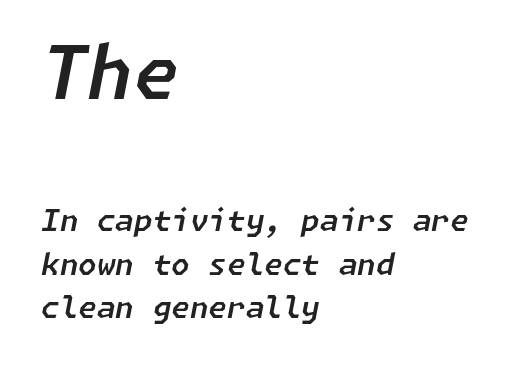
{"italic": "yes", "lean": "right", "slant_degrees": 11, "width": "normal", "stroke_contrast": "low", "x_height": "medium", "underline": "no", "align": "left", "line_spacing": "normal", "line_spacing_ratio": 1.45, "letter_spacing": "normal", "letter_spacing_em": 0.0, "larger_block": "first", "size_ratio": 2.47, "glyph_px": 74}
